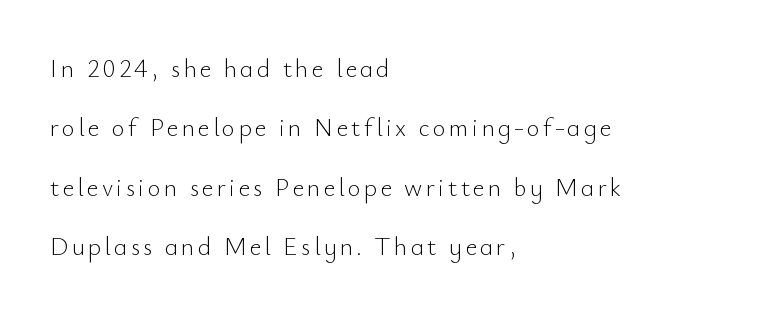
No italicization has been applied; the sample stays upright. Type without underlining. The ragged edge is on the right, which tells us the setting is flush left. Stems here are at most as thick as an everyday book face.
